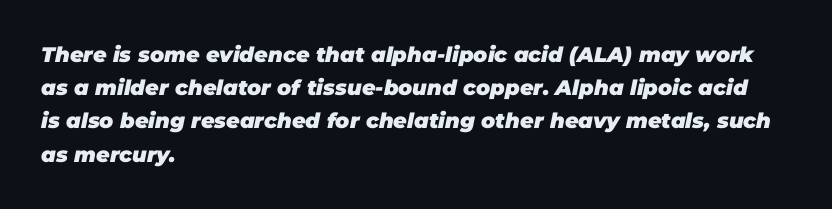
Q: Is the text bold? A: Yes.
Q: Is the text italic (slanted)? A: Yes, it leans right by about 11 degrees.
Q: Is the text underlined? A: No.
Q: How is the paragraph aligned? A: Left-aligned.
Q: Is the spacing between letters normal or unusually wide? A: Normal.
Q: Is the spacing between lines tight, normal or loose? A: Normal.
